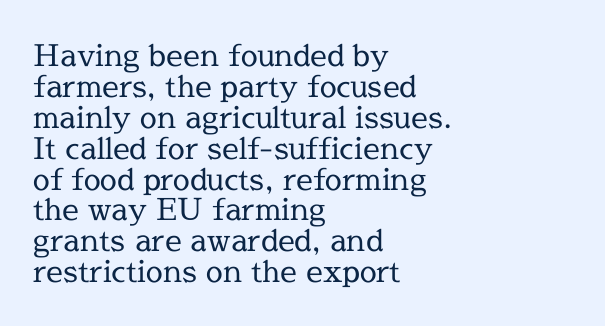
Q: Is the text bold? A: No.
Q: Is the text italic (slanted)? A: No, it is upright.
Q: Is the typeface a serif or a sans-serif typeface? A: Serif.
Q: Is the text underlined? A: No.
Q: How is the paragraph aligned? A: Left-aligned.
Q: Is the spacing between letters normal or unusually wide? A: Normal.
Q: Is the spacing between lines tight, normal or loose? A: Tight.
Q: Width (condensed, normal, or wide)? A: Normal.
Q: x-height? A: Medium.
Q: Monospaced? A: No.
